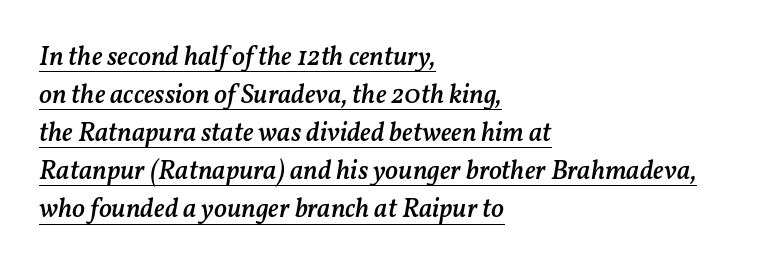
The image shows 27 px text type, italic (leaning right); set left-aligned, normal line spacing (1.41x), normal letter spacing, underlined.
